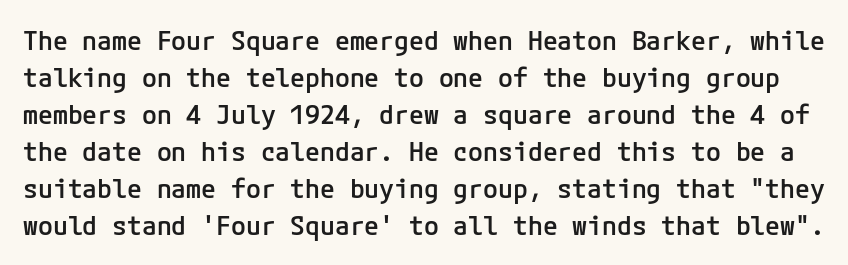
{"italic": "no", "bold": "semi", "underline": "no", "line_spacing": "normal", "line_spacing_ratio": 1.37, "letter_spacing": "normal", "letter_spacing_em": 0.0, "glyph_px": 27}
